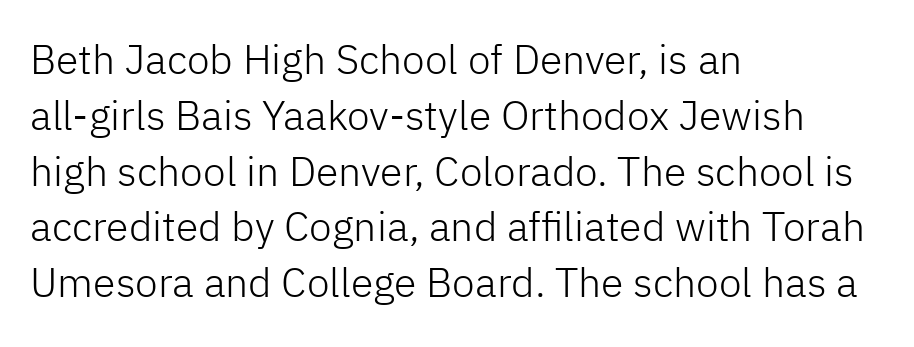
Q: Is the text bold? A: No.
Q: Is the text italic (slanted)? A: No, it is upright.
Q: Is the typeface a serif or a sans-serif typeface? A: Sans-serif.
Q: Is the text underlined? A: No.
Q: How is the paragraph aligned? A: Left-aligned.
Q: Is the spacing between letters normal or unusually wide? A: Normal.
Q: Is the spacing between lines tight, normal or loose? A: Normal.
Q: Width (condensed, normal, or wide)? A: Normal.
Q: Stroke contrast? A: Low.
Q: x-height? A: Medium.
Q: Monospaced? A: No.
